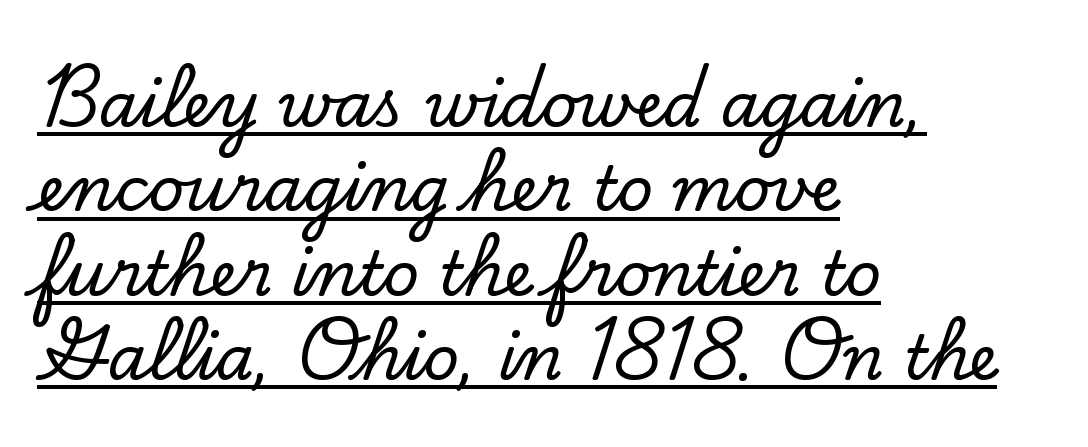
Q: Is the text italic (slanted)? A: Yes.
Q: Is the typeface a serif or a sans-serif typeface? A: Serif.
Q: Is the text underlined? A: Yes.
Q: How is the paragraph aligned? A: Left-aligned.
Q: Is the spacing between letters normal or unusually wide? A: Normal.
Q: Is the spacing between lines tight, normal or loose? A: Normal.
Q: Width (condensed, normal, or wide)? A: Normal.
Q: Stroke contrast? A: Low.
Q: x-height? A: Small.
Q: Monospaced? A: No.
